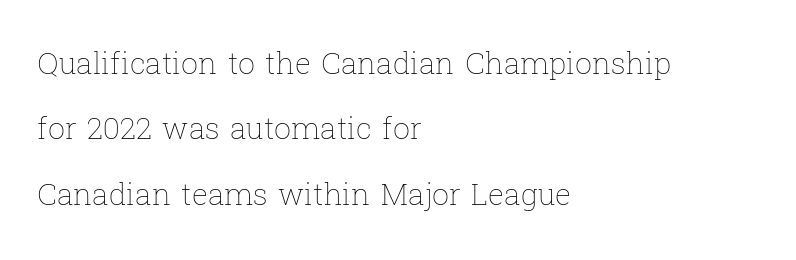
Q: Is the text bold? A: No.
Q: Is the text italic (slanted)? A: No, it is upright.
Q: Is the text underlined? A: No.
Q: How is the paragraph aligned? A: Left-aligned.
Q: Is the spacing between letters normal or unusually wide? A: Normal.
Q: Is the spacing between lines tight, normal or loose? A: Loose.
Q: Width (condensed, normal, or wide)? A: Normal.
Q: Stroke contrast? A: Low.
Q: x-height? A: Medium.
Q: Monospaced? A: No.
